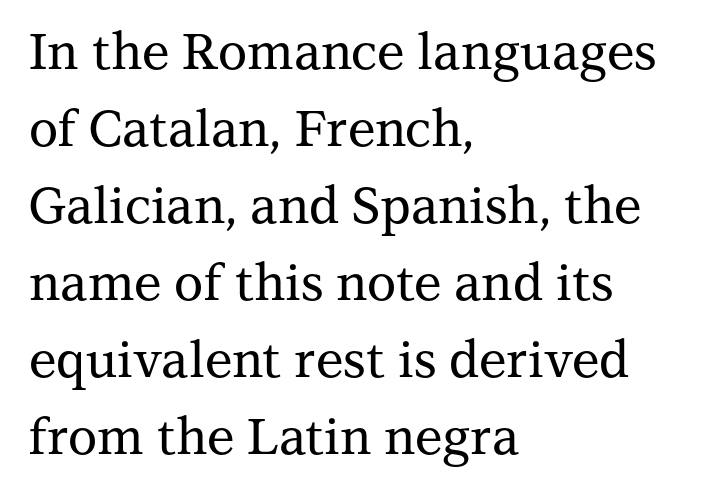
Q: Is the text italic (slanted)? A: No, it is upright.
Q: Is the typeface a serif or a sans-serif typeface? A: Serif.
Q: Is the text underlined? A: No.
Q: How is the paragraph aligned? A: Left-aligned.
Q: Is the spacing between letters normal or unusually wide? A: Normal.
Q: Is the spacing between lines tight, normal or loose? A: Normal.
Q: Width (condensed, normal, or wide)? A: Normal.
Q: Stroke contrast? A: Medium.
Q: x-height? A: Medium.
Q: Monospaced? A: No.
